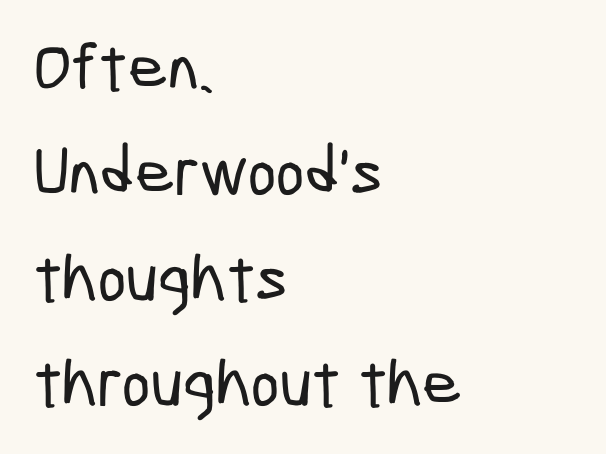
Q: Is the typeface a serif or a sans-serif typeface? A: Sans-serif.
Q: Is the text underlined? A: No.
Q: How is the paragraph aligned? A: Left-aligned.
Q: Is the spacing between letters normal or unusually wide? A: Normal.
Q: Is the spacing between lines tight, normal or loose? A: Normal.
Q: Width (condensed, normal, or wide)? A: Condensed.
Q: Stroke contrast? A: Low.
Q: x-height? A: Medium.
Q: Monospaced? A: No.
